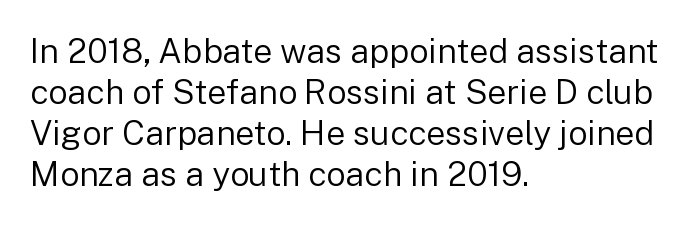
Q: Is the text bold? A: No.
Q: Is the text italic (slanted)? A: No, it is upright.
Q: Is the typeface a serif or a sans-serif typeface? A: Sans-serif.
Q: Is the text underlined? A: No.
Q: How is the paragraph aligned? A: Left-aligned.
Q: Is the spacing between letters normal or unusually wide? A: Normal.
Q: Width (condensed, normal, or wide)? A: Normal.
Q: Stroke contrast? A: Low.
Q: x-height? A: Medium.
Q: Monospaced? A: No.
